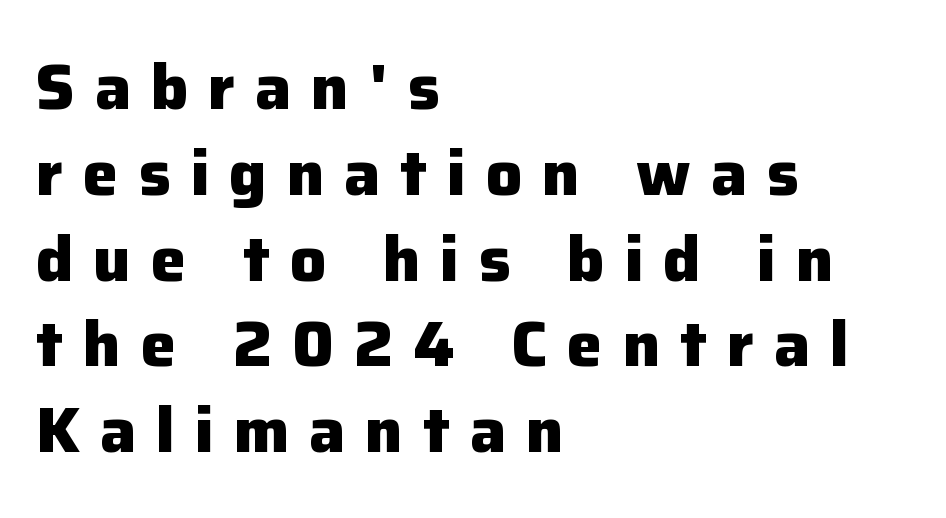
Q: Is the text bold? A: Yes.
Q: Is the text italic (slanted)? A: No, it is upright.
Q: Is the typeface a serif or a sans-serif typeface? A: Sans-serif.
Q: Is the text underlined? A: No.
Q: How is the paragraph aligned? A: Left-aligned.
Q: Is the spacing between letters normal or unusually wide? A: Unusually wide.
Q: Is the spacing between lines tight, normal or loose? A: Normal.
Q: Width (condensed, normal, or wide)? A: Normal.
Q: Stroke contrast? A: Low.
Q: x-height? A: Medium.
Q: Monospaced? A: No.
